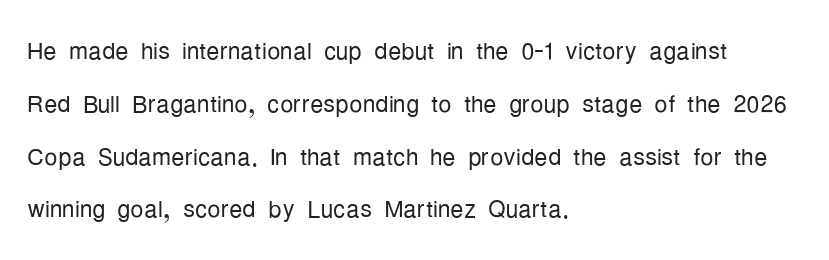
The image shows 33 px light, condensed sans-serif type, upright; set left-aligned, normal line spacing (1.6x), normal letter spacing, not underlined; low stroke contrast and a medium x-height.
